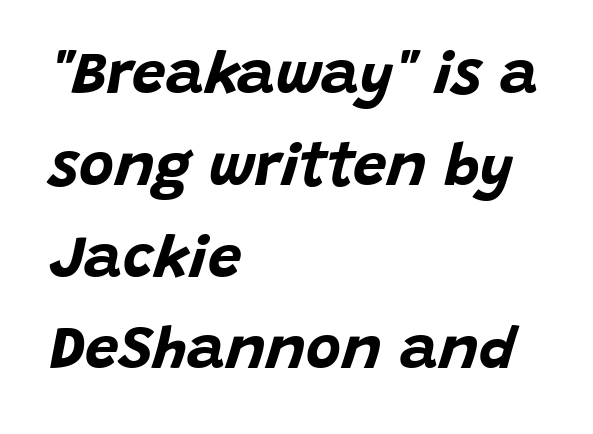
The image shows 60 px bold type, italic (leaning right); set left-aligned, normal line spacing (1.53x), normal letter spacing, not underlined; low stroke contrast and a large x-height.
